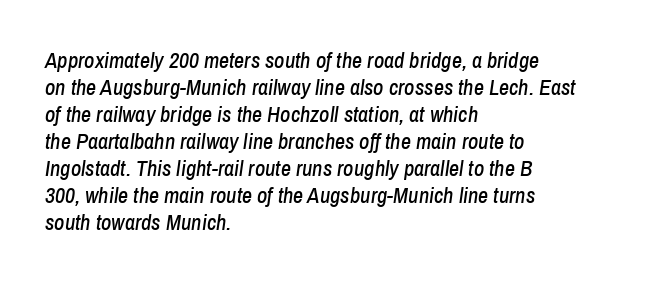
The image shows 22 px text type, italic (leaning right); set left-aligned, line spacing 1.23x, normal letter spacing, not underlined.
